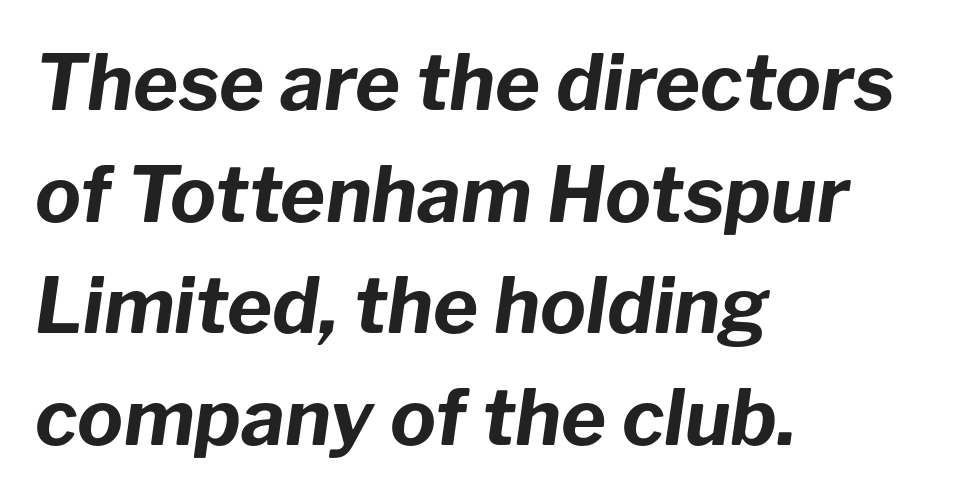
The image shows 77 px bold type, italic (leaning right); set left-aligned, normal line spacing (1.45x), normal letter spacing, not underlined; low stroke contrast and a medium x-height.
